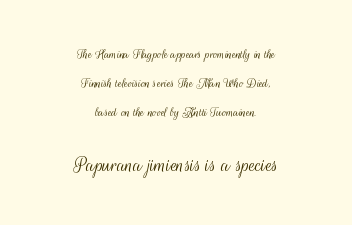
Reading down the column, the eye jumps a long way to each next line. Tracking value appears to be zero — textbook default spacing. Stroke mass is kept to a normal reading level or below. This rendering features lettering with no underline.
